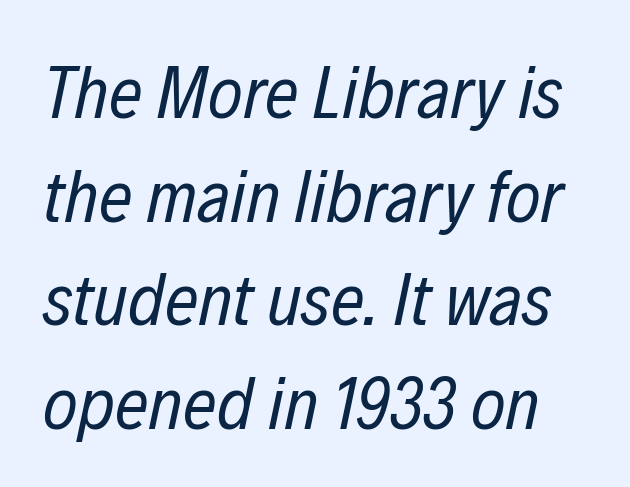
Q: Is the text bold? A: No.
Q: Is the text italic (slanted)? A: Yes, it leans right by about 12 degrees.
Q: Is the text underlined? A: No.
Q: Is the spacing between letters normal or unusually wide? A: Normal.
Q: Is the spacing between lines tight, normal or loose? A: Normal.
Q: Width (condensed, normal, or wide)? A: Condensed.
Q: Stroke contrast? A: Low.
Q: x-height? A: Medium.
Q: Monospaced? A: No.
